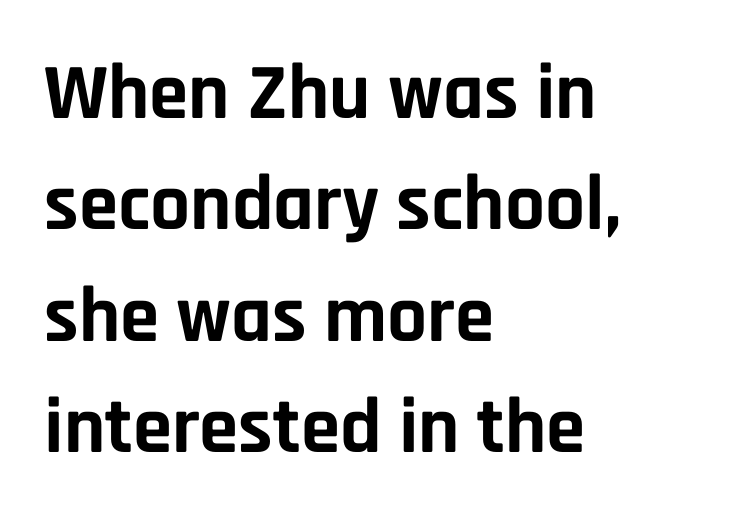
Each row of text sits above clean, open space. The face used here is proportionally spaced, like ordinary book or web type. The passage shown stacks its lines at a standard gap. The passage is arranged the way most books set body copy — flush left. The letters stand straight up with perfectly vertical stems. No feet cap the strokes, marking this as sans-serif type.
